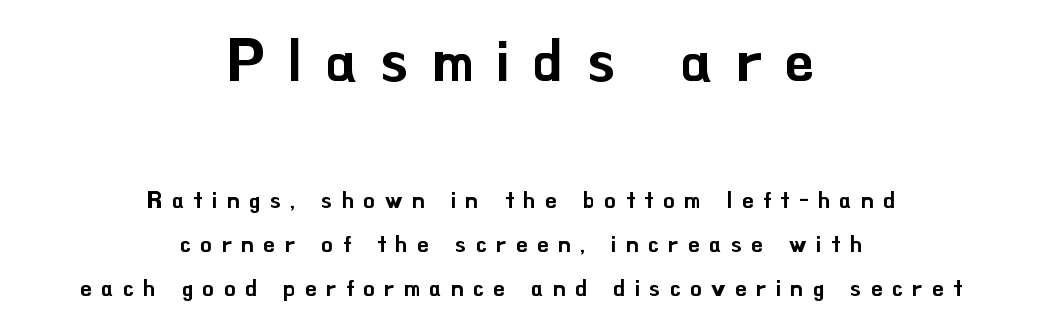
{"serif": "no", "italic": "no", "width": "normal", "stroke_contrast": "low", "x_height": "small", "monospaced": "no", "underline": "no", "align": "center", "line_spacing": "loose", "line_spacing_ratio": 1.91, "letter_spacing": "wide", "letter_spacing_em": 0.41, "larger_block": "first", "size_ratio": 2.52, "glyph_px": 58}
